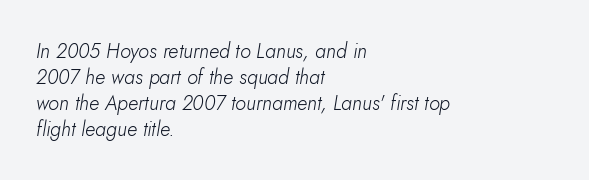
Q: Is the text bold? A: No.
Q: Is the text italic (slanted)? A: Yes, it leans right by about 5 degrees.
Q: Is the text underlined? A: No.
Q: How is the paragraph aligned? A: Left-aligned.
Q: Is the spacing between letters normal or unusually wide? A: Normal.
Q: Is the spacing between lines tight, normal or loose? A: Normal.
